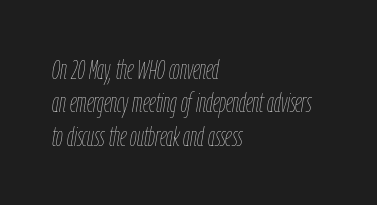
The text block is weighted toward the left margin, trailing off unevenly rightward. Each word holds together tightly as a unit, with standard inter-letter gaps. Does the lettering tilt? It does — this is italic. Stem width sits at or under what a default text font uses. Type without underlining.
